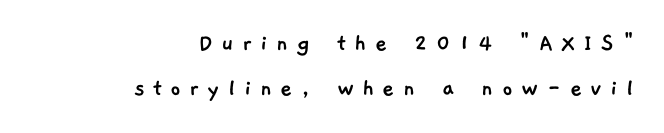
The image shows 26 px text type; set right-aligned, line spacing 1.75x, unusually wide letter spacing (+0.31 em), not underlined.
